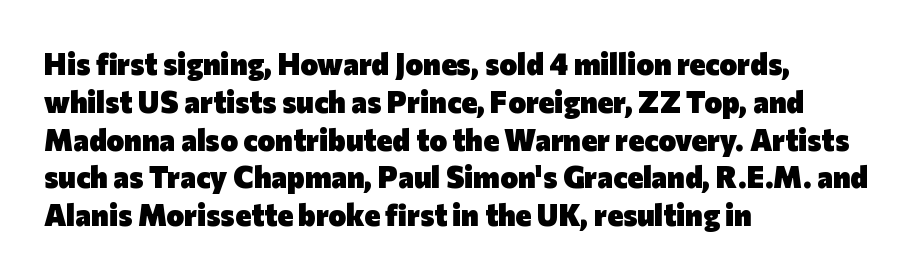
Each letter keeps its own natural width here, so spacing adapts to shape. Line spacing here is normal. Spacing between characters is what you'd get straight out of the box. Italic? Not at all — the glyphs are vertical.
